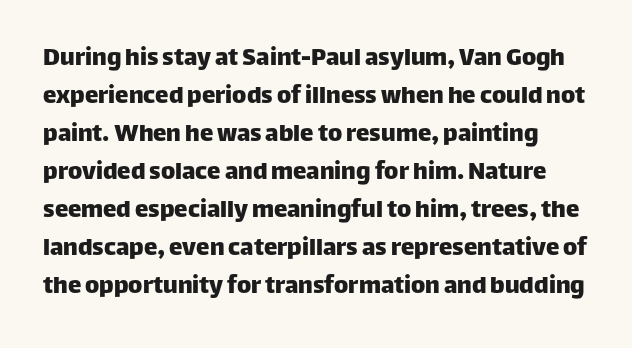
Q: Is the text italic (slanted)? A: No, it is upright.
Q: Is the text underlined? A: No.
Q: Is the spacing between letters normal or unusually wide? A: Normal.
Q: Is the spacing between lines tight, normal or loose? A: Normal.
